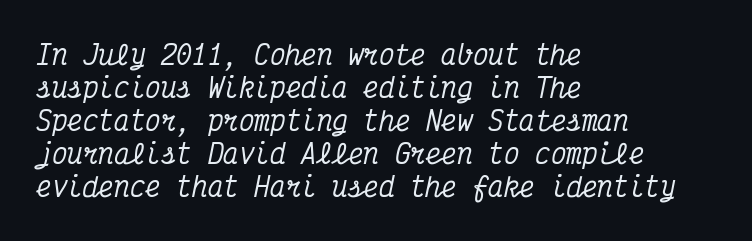
Q: Is the text italic (slanted)? A: Yes, it leans right by about 12 degrees.
Q: Is the text underlined? A: No.
Q: How is the paragraph aligned? A: Left-aligned.
Q: Is the spacing between letters normal or unusually wide? A: Normal.
Q: Is the spacing between lines tight, normal or loose? A: Normal.
